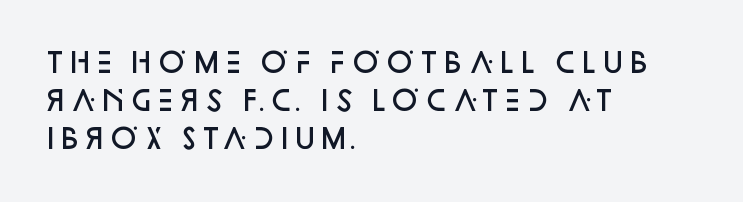
Q: Is the text bold? A: Semi-bold.
Q: Is the text italic (slanted)? A: No, it is upright.
Q: Is the text underlined? A: No.
Q: How is the paragraph aligned? A: Left-aligned.
Q: Is the spacing between letters normal or unusually wide? A: Normal.
Q: Is the spacing between lines tight, normal or loose? A: Normal.
